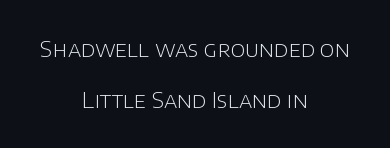
Style check: upright. The letters sit at their default tracking, neither squeezed nor spread. Only glyphs here, with clear space below each row. No extra ink here — the face is not bold.
